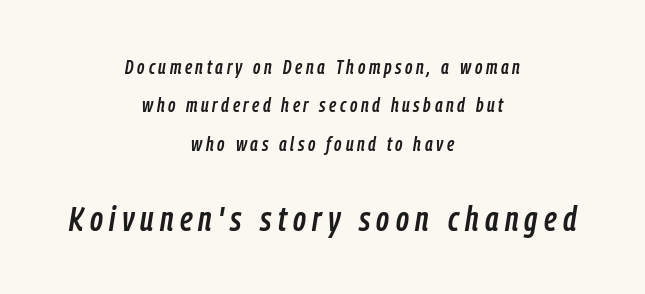
Beneath every word, the page is bare. The rendering uses natural spacing where letterforms have individual widths. You get the small type first, then a jump to larger type. Horizontally, the lines are justified to the midpoint only. Characters are canted at an angle relative to the baseline's perpendicular.
